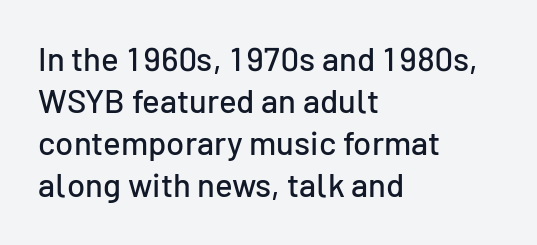
{"serif": "no", "italic": "no", "width": "normal", "stroke_contrast": "low", "x_height": "medium", "monospaced": "no", "underline": "no", "align": "left", "line_spacing": "normal", "line_spacing_ratio": 1.27, "letter_spacing": "normal", "letter_spacing_em": 0.0, "glyph_px": 33}
